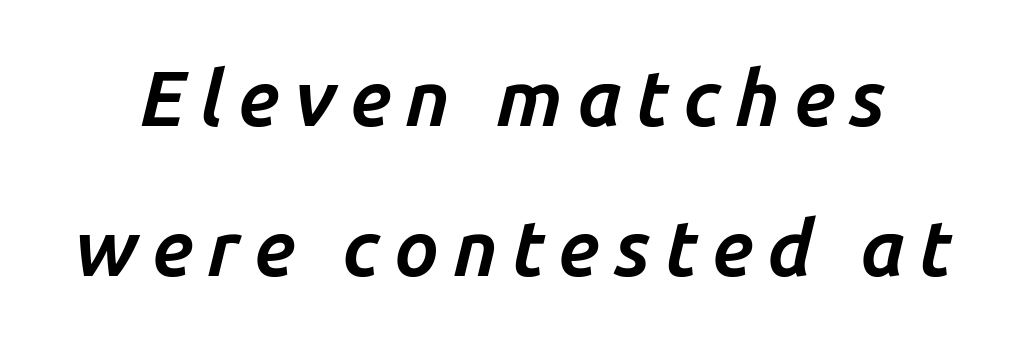
{"italic": "yes", "lean": "right", "slant_degrees": 14, "bold": "yes", "weight": "bold", "width": "normal", "stroke_contrast": "low", "x_height": "medium", "monospaced": "no", "underline": "no", "line_spacing": "loose", "line_spacing_ratio": 1.92, "glyph_px": 78}
